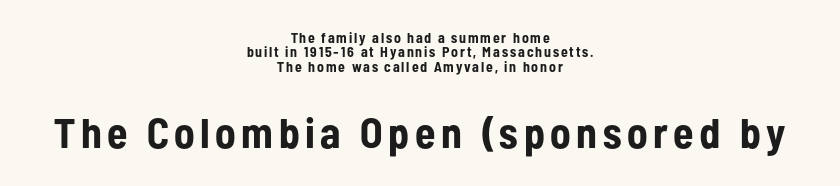
Q: Is the text bold? A: Yes.
Q: Is the text italic (slanted)? A: No, it is upright.
Q: Is the typeface a serif or a sans-serif typeface? A: Sans-serif.
Q: Is the text underlined? A: No.
Q: How is the paragraph aligned? A: Centered.
Q: Is the spacing between lines tight, normal or loose? A: Tight.
Q: Which block of text is set in a larger size, the first (top) or the second (bottom)? A: The second (bottom) one.
Q: Width (condensed, normal, or wide)? A: Condensed.
Q: Stroke contrast? A: Low.
Q: x-height? A: Medium.
Q: Monospaced? A: No.
